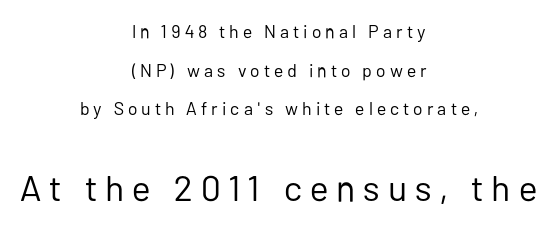
{"serif": "no", "italic": "no", "bold": "no", "weight": "regular", "width": "normal", "stroke_contrast": "low", "x_height": "medium", "monospaced": "no", "underline": "no", "align": "center", "line_spacing": "loose", "line_spacing_ratio": 2.15, "letter_spacing": "wide", "letter_spacing_em": 0.23, "larger_block": "second", "size_ratio": 2.0, "glyph_px": 36}
